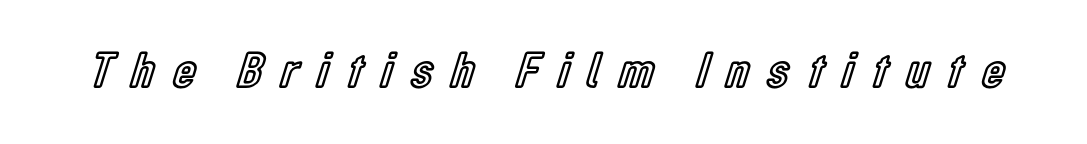
{"width": "condensed", "x_height": "medium", "monospaced": "no", "underline": "no", "letter_spacing": "wide", "letter_spacing_em": 0.37, "glyph_px": 51}
